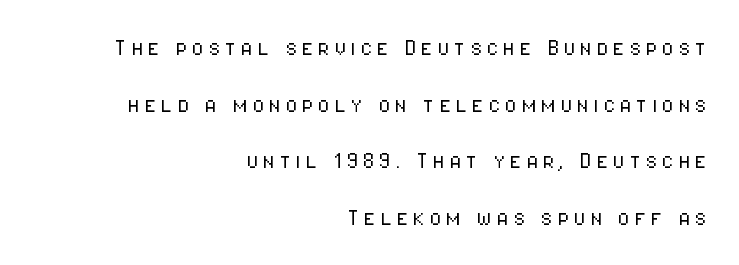
{"italic": "no", "bold": "no", "underline": "no", "align": "right", "line_spacing": "loose", "line_spacing_ratio": 2.1, "glyph_px": 27}
